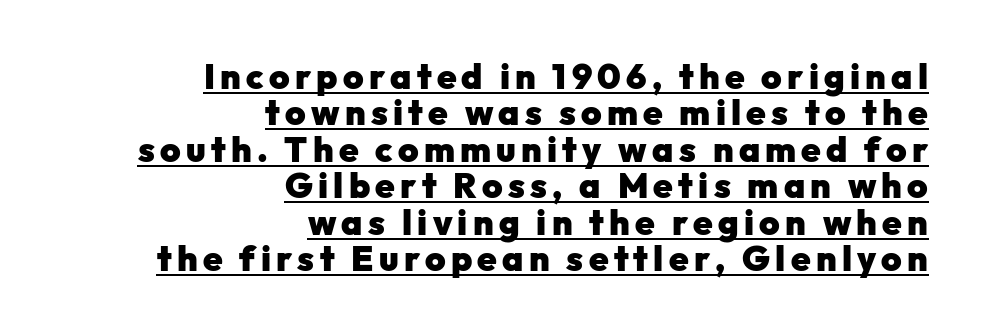
Q: Is the text bold? A: Yes.
Q: Is the text italic (slanted)? A: No, it is upright.
Q: Is the typeface a serif or a sans-serif typeface? A: Sans-serif.
Q: Is the text underlined? A: Yes.
Q: How is the paragraph aligned? A: Right-aligned.
Q: Is the spacing between lines tight, normal or loose? A: Tight.
Q: Width (condensed, normal, or wide)? A: Normal.
Q: Stroke contrast? A: Low.
Q: x-height? A: Medium.
Q: Monospaced? A: No.
